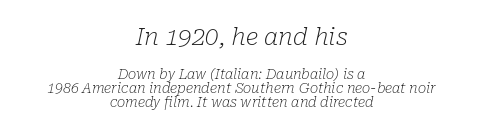
Teacher's note: observe the equal gaps on both sides — that is centered alignment. Honestly, the letter spacing is just normal — you wouldn't notice it. Lines of text with bare space underneath. The block sitting higher on the canvas is the one with enlarged characters. Interline gaps are noticeably narrow in this sample. Heft: none added — not bold.
